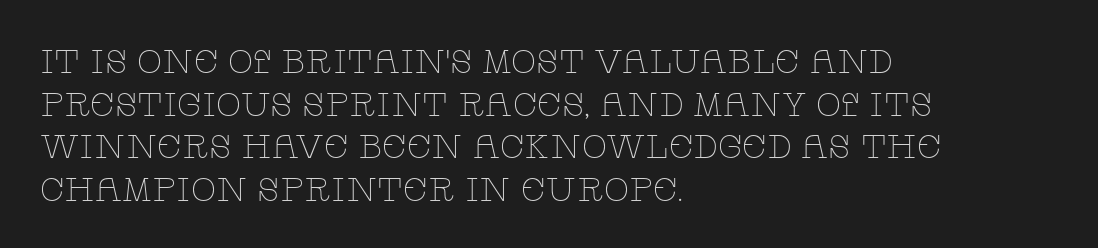
How would I describe the line gaps? Plain and ordinary. Inter-character spacing is left at the font's built-in metrics. Varying glyph widths throughout — classic text-font behaviour. The typeface has the unassuming heft of standard copy or less. Serifs: yes, visible at the terminals of the letterforms.
